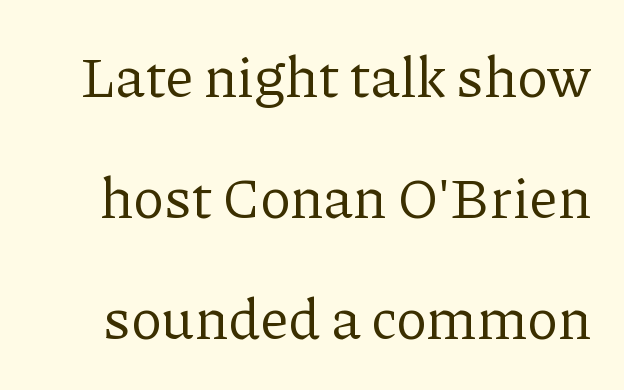
The characters are drawn with everyday or finer stroke widths. A bare baseline throughout the passage. Observe the ordinary spacing: letters are neighbours, not strangers. Compared with typical paragraphs, the rows here are farther apart. Quick note: not italic, upright.
